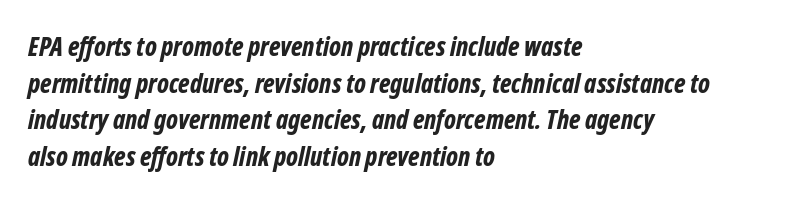
{"italic": "yes", "lean": "right", "slant_degrees": 12, "bold": "yes", "underline": "no", "align": "left", "line_spacing": "normal", "line_spacing_ratio": 1.41, "letter_spacing": "normal", "letter_spacing_em": 0.0, "glyph_px": 26}
